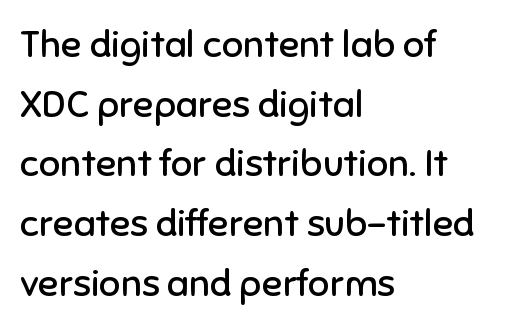
Q: Is the text bold? A: No.
Q: Is the text italic (slanted)? A: No, it is upright.
Q: Is the typeface a serif or a sans-serif typeface? A: Sans-serif.
Q: Is the text underlined? A: No.
Q: How is the paragraph aligned? A: Left-aligned.
Q: Is the spacing between letters normal or unusually wide? A: Normal.
Q: Is the spacing between lines tight, normal or loose? A: Normal.
Q: Width (condensed, normal, or wide)? A: Normal.
Q: Stroke contrast? A: Low.
Q: x-height? A: Medium.
Q: Monospaced? A: No.
